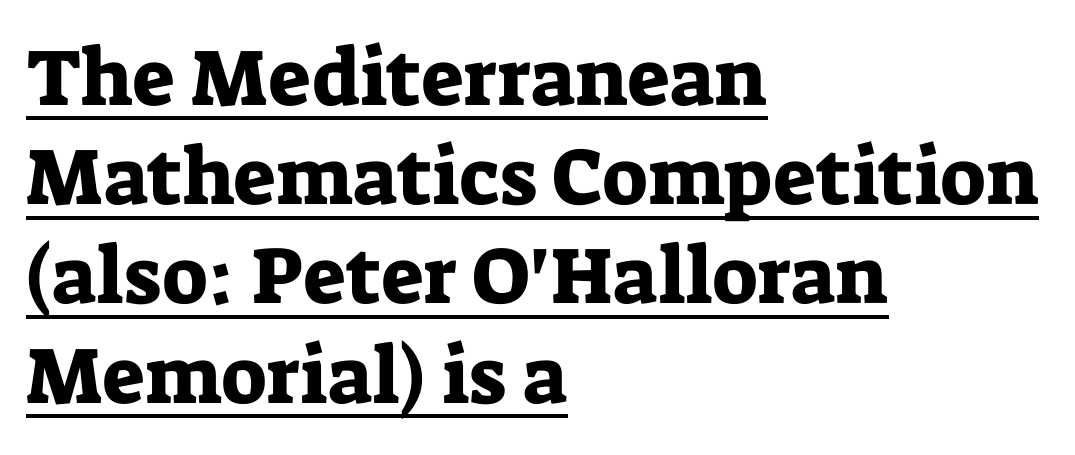
The horizontal fit of the characters is conventional and even. No italicization has been applied; the sample stays upright. Compared with undecorated copy, this sample adds a rule below the words. Type style note: has serifs. All the whitespace from short lines collects on the right. Each letter keeps its own natural width here, so spacing adapts to shape.
